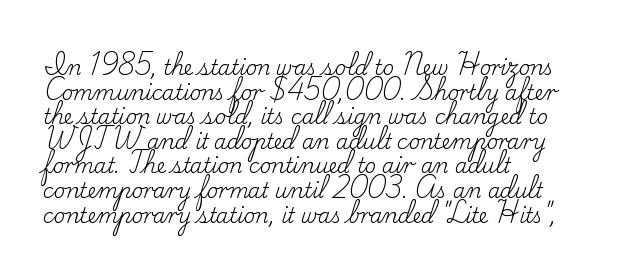
Q: Is the text bold? A: No.
Q: Is the text italic (slanted)? A: Yes.
Q: Is the text underlined? A: No.
Q: How is the paragraph aligned? A: Left-aligned.
Q: Is the spacing between letters normal or unusually wide? A: Normal.
